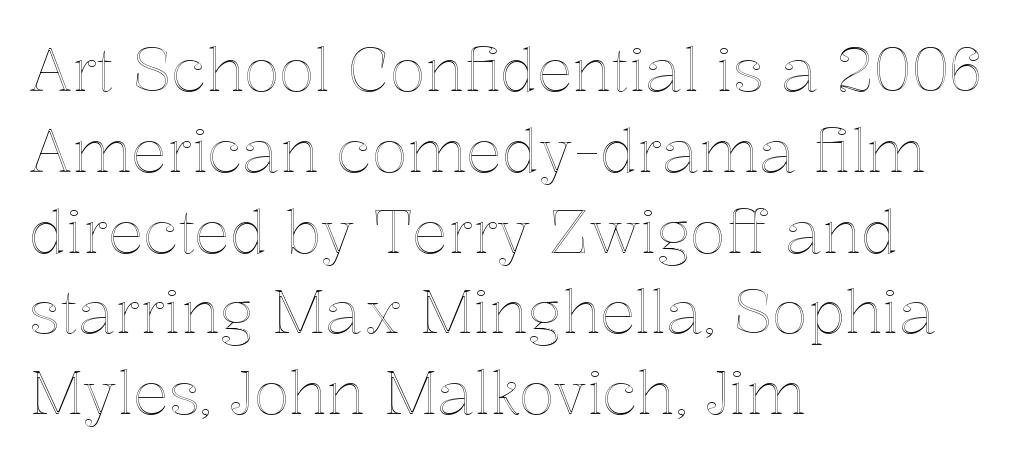
The image shows 59 px text type, upright; set left-aligned, normal line spacing (1.37x), normal letter spacing, not underlined; a medium x-height.
